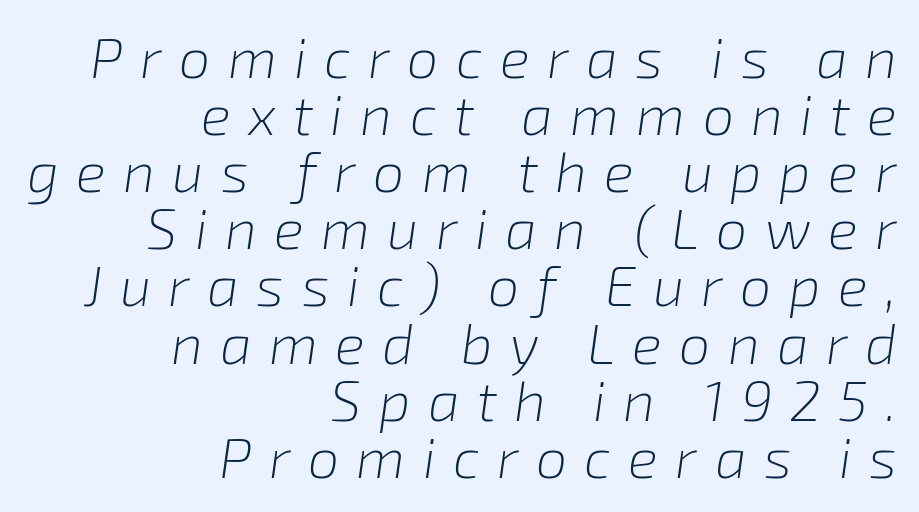
The image shows 56 px light type, italic (leaning right); set right-aligned, tight line spacing (1.02x), unusually wide letter spacing (+0.31 em), not underlined; low stroke contrast and a medium x-height.
